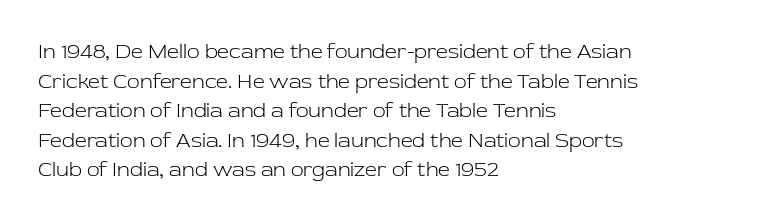
Q: Is the text bold? A: No.
Q: Is the text italic (slanted)? A: No, it is upright.
Q: Is the text underlined? A: No.
Q: How is the paragraph aligned? A: Left-aligned.
Q: Is the spacing between letters normal or unusually wide? A: Normal.
Q: Is the spacing between lines tight, normal or loose? A: Normal.
